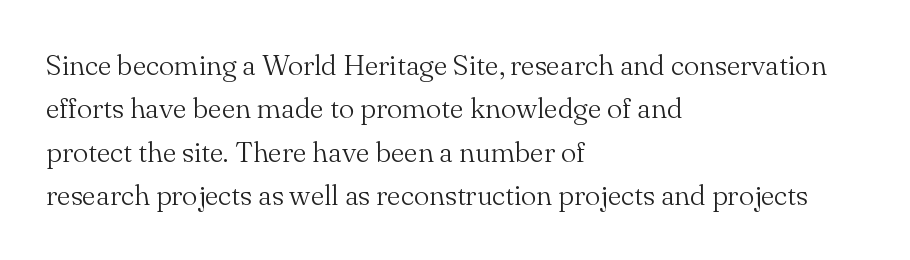
{"serif": "yes", "italic": "no", "bold": "no", "weight": "light", "width": "normal", "stroke_contrast": "medium", "x_height": "small", "monospaced": "no", "underline": "no", "align": "left", "line_spacing": "normal", "line_spacing_ratio": 1.5, "letter_spacing": "normal", "letter_spacing_em": 0.0, "glyph_px": 29}
